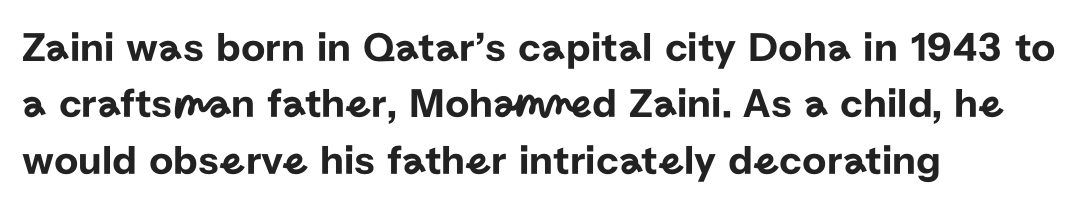
Q: Is the text italic (slanted)? A: No, it is upright.
Q: Is the typeface a serif or a sans-serif typeface? A: Sans-serif.
Q: Is the text underlined? A: No.
Q: How is the paragraph aligned? A: Left-aligned.
Q: Is the spacing between letters normal or unusually wide? A: Normal.
Q: Is the spacing between lines tight, normal or loose? A: Normal.
Q: Width (condensed, normal, or wide)? A: Normal.
Q: Stroke contrast? A: Low.
Q: x-height? A: Medium.
Q: Monospaced? A: No.
